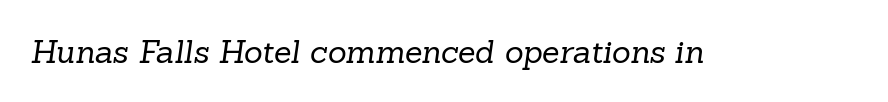
{"serif": "yes", "bold": "no", "weight": "regular", "width": "normal", "stroke_contrast": "low", "x_height": "medium", "monospaced": "no", "underline": "no", "letter_spacing": "normal", "letter_spacing_em": 0.0, "glyph_px": 32}
